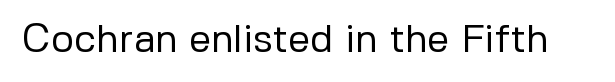
The image shows 39 px regular-weight sans-serif type, upright; set normal letter spacing, not underlined; low stroke contrast and a medium x-height.
